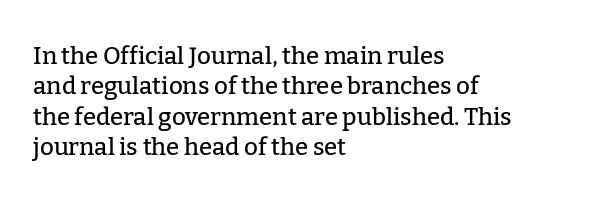
Unmarked baselines from the first word to the last. Short and long lines alike share a common starting point at left. The horizontal fit of the characters is conventional and even. Leading matches the norm, producing a regular column. In terms of posture, this sample is upright.
